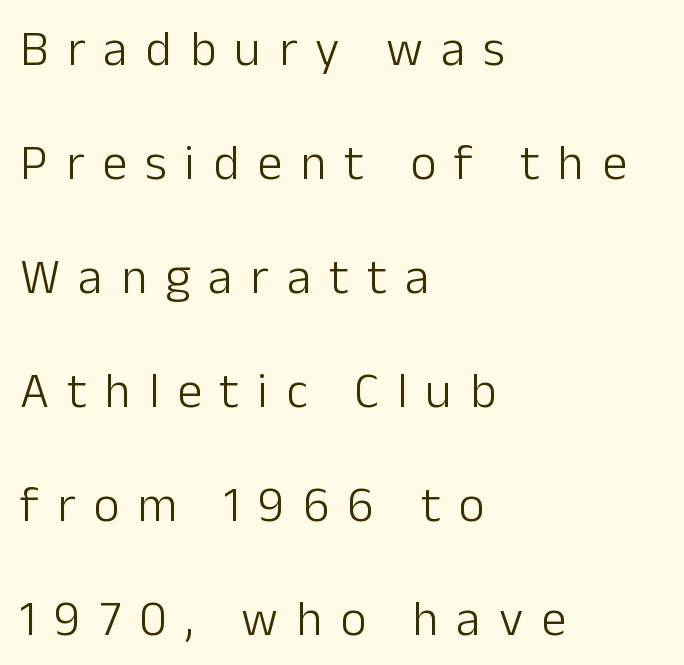
{"serif": "no", "italic": "no", "bold": "no", "weight": "light", "width": "normal", "stroke_contrast": "low", "x_height": "medium", "monospaced": "no", "underline": "no", "align": "left", "line_spacing": "loose", "line_spacing_ratio": 2.28, "letter_spacing": "wide", "letter_spacing_em": 0.36, "glyph_px": 50}
